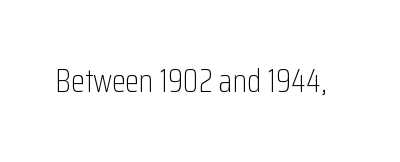
The image shows 32 px light, condensed sans-serif type, upright; set normal letter spacing, not underlined; low stroke contrast and a medium x-height.
